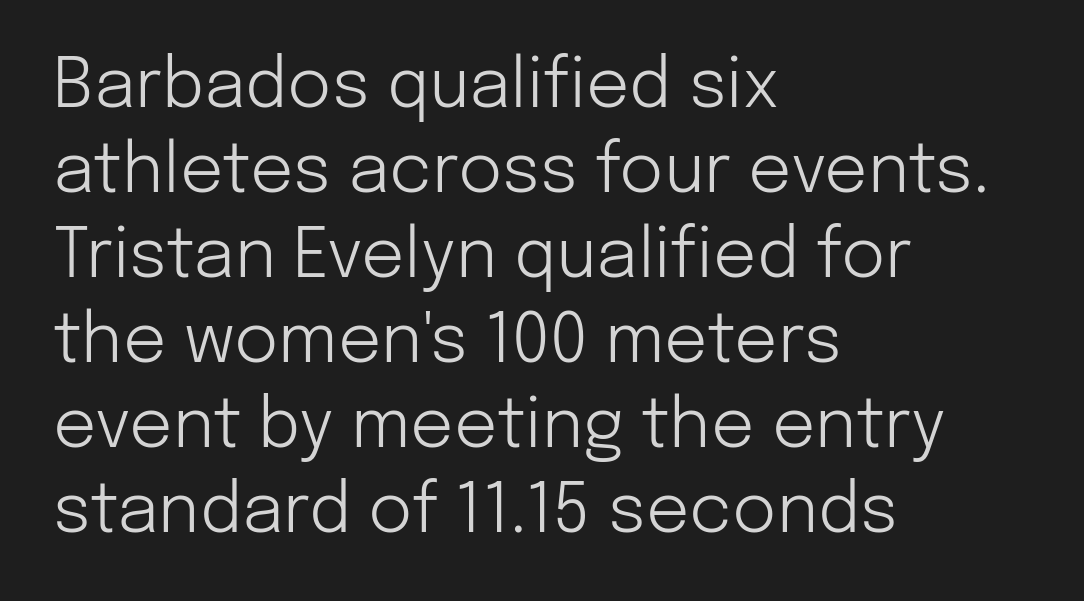
{"serif": "no", "italic": "no", "bold": "no", "weight": "light", "width": "normal", "stroke_contrast": "low", "x_height": "medium", "monospaced": "no", "underline": "no", "align": "left", "line_spacing": "normal", "line_spacing_ratio": 1.25, "letter_spacing": "normal", "letter_spacing_em": 0.0, "glyph_px": 68}
